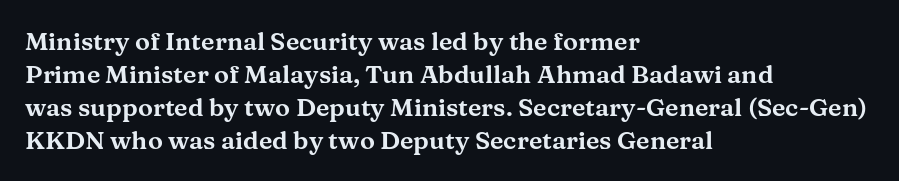
Q: Is the text italic (slanted)? A: No, it is upright.
Q: Is the text underlined? A: No.
Q: How is the paragraph aligned? A: Left-aligned.
Q: Is the spacing between letters normal or unusually wide? A: Normal.
Q: Is the spacing between lines tight, normal or loose? A: Normal.
